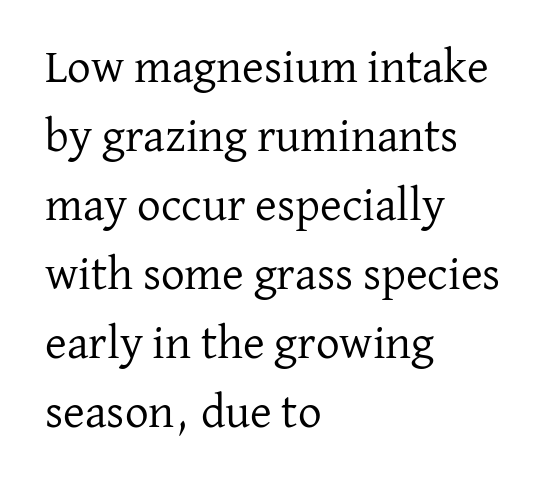
Unlike a clean sans, this face finishes its strokes with serifs. Do the characters align in a grid? No, the font is proportional. A student would call this left alignment; a typographer would say flush left, rag right. Interline gaps are of average width in this sample. Weight: in the light-to-regular range. Between one letter and the next there's only the usual sliver of space.
